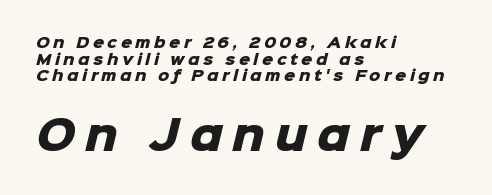
{"serif": "no", "bold": "yes", "weight": "heavy", "width": "normal", "stroke_contrast": "low", "x_height": "medium", "monospaced": "no", "underline": "no", "align": "left", "line_spacing_ratio": 1.19, "letter_spacing": "wide", "letter_spacing_em": 0.25, "larger_block": "second", "size_ratio": 2.86, "glyph_px": 40}
